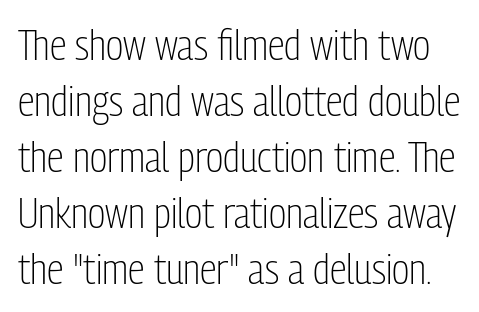
Q: Is the text bold? A: No.
Q: Is the text italic (slanted)? A: No, it is upright.
Q: Is the typeface a serif or a sans-serif typeface? A: Sans-serif.
Q: Is the text underlined? A: No.
Q: Is the spacing between letters normal or unusually wide? A: Normal.
Q: Is the spacing between lines tight, normal or loose? A: Normal.
Q: Width (condensed, normal, or wide)? A: Condensed.
Q: Stroke contrast? A: Low.
Q: x-height? A: Medium.
Q: Monospaced? A: No.
